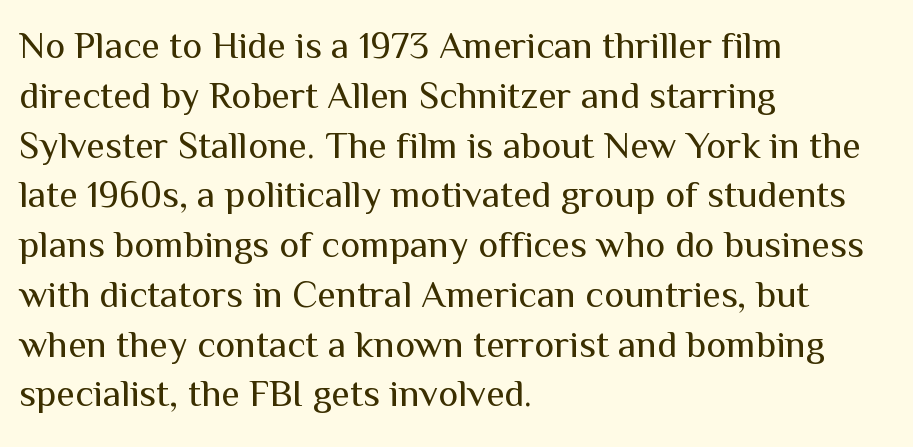
{"serif": "no", "italic": "no", "bold": "no", "weight": "regular", "width": "normal", "stroke_contrast": "medium", "x_height": "medium", "monospaced": "no", "underline": "no", "align": "left", "line_spacing": "normal", "line_spacing_ratio": 1.31, "letter_spacing": "normal", "letter_spacing_em": 0.0, "glyph_px": 38}
